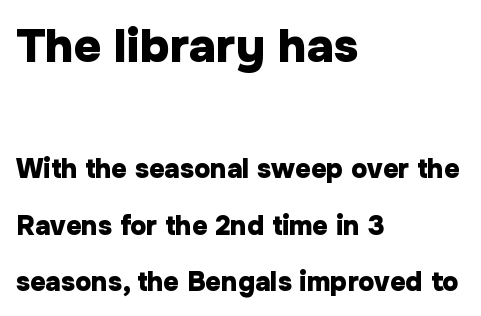
{"serif": "no", "italic": "no", "bold": "yes", "weight": "heavy", "width": "normal", "stroke_contrast": "low", "x_height": "medium", "monospaced": "no", "underline": "no", "align": "left", "line_spacing": "loose", "line_spacing_ratio": 2.08, "letter_spacing": "normal", "letter_spacing_em": 0.0, "larger_block": "first", "size_ratio": 1.74, "glyph_px": 47}
